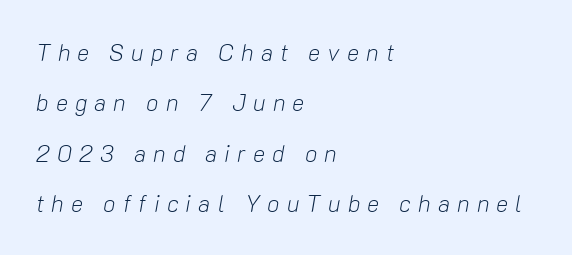
Q: Is the text bold? A: No.
Q: Is the text italic (slanted)? A: Yes, it leans right by about 10 degrees.
Q: Is the text underlined? A: No.
Q: How is the paragraph aligned? A: Left-aligned.
Q: Is the spacing between letters normal or unusually wide? A: Unusually wide.
Q: Is the spacing between lines tight, normal or loose? A: Loose.
